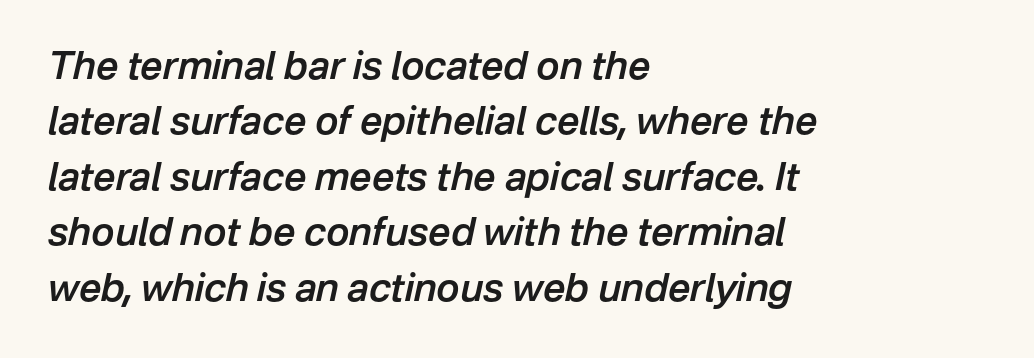
Q: Is the text bold? A: Semi-bold.
Q: Is the text italic (slanted)? A: Yes, it leans right by about 12 degrees.
Q: Is the text underlined? A: No.
Q: How is the paragraph aligned? A: Left-aligned.
Q: Is the spacing between letters normal or unusually wide? A: Normal.
Q: Is the spacing between lines tight, normal or loose? A: Normal.
Q: Width (condensed, normal, or wide)? A: Normal.
Q: Stroke contrast? A: Low.
Q: x-height? A: Medium.
Q: Monospaced? A: No.
